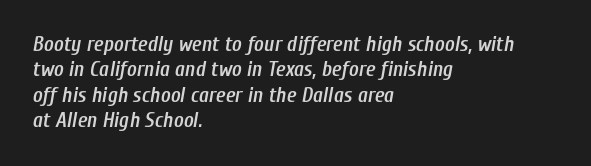
{"italic": "yes", "lean": "right", "slant_degrees": 10, "bold": "semi", "underline": "no", "align": "left", "line_spacing_ratio": 1.21, "letter_spacing": "normal", "letter_spacing_em": 0.0, "glyph_px": 21}
